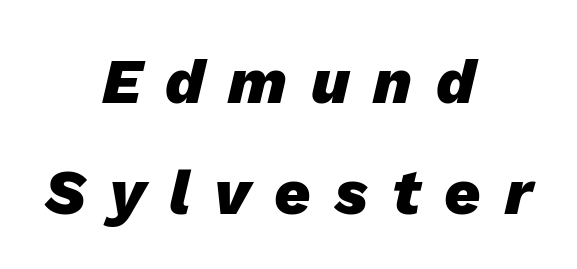
{"italic": "yes", "lean": "right", "slant_degrees": 13, "bold": "yes", "weight": "heavy", "width": "normal", "stroke_contrast": "low", "x_height": "medium", "monospaced": "no", "underline": "no", "align": "center", "line_spacing_ratio": 1.76, "letter_spacing": "wide", "letter_spacing_em": 0.38, "glyph_px": 63}
